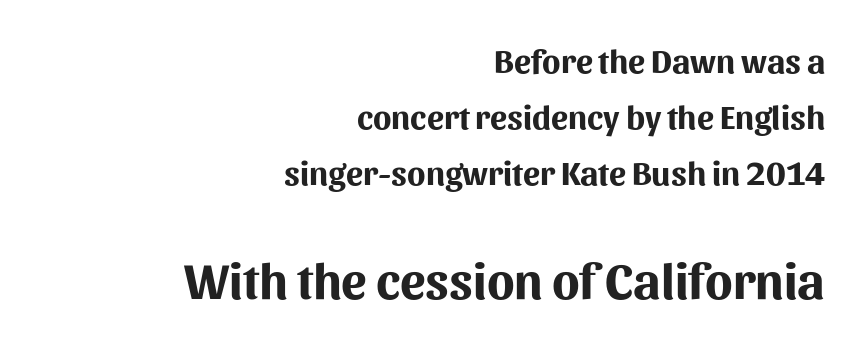
Q: Is the text bold? A: Yes.
Q: Is the text italic (slanted)? A: No, it is upright.
Q: Is the typeface a serif or a sans-serif typeface? A: Sans-serif.
Q: Is the text underlined? A: No.
Q: How is the paragraph aligned? A: Right-aligned.
Q: Is the spacing between letters normal or unusually wide? A: Normal.
Q: Is the spacing between lines tight, normal or loose? A: Normal.
Q: Which block of text is set in a larger size, the first (top) or the second (bottom)? A: The second (bottom) one.
Q: Width (condensed, normal, or wide)? A: Normal.
Q: Stroke contrast? A: Medium.
Q: x-height? A: Medium.
Q: Monospaced? A: No.
